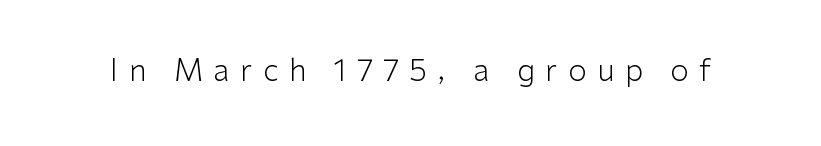
{"serif": "no", "italic": "no", "bold": "no", "weight": "light", "width": "normal", "stroke_contrast": "low", "x_height": "medium", "monospaced": "no", "underline": "no", "letter_spacing": "wide", "letter_spacing_em": 0.35, "glyph_px": 30}
